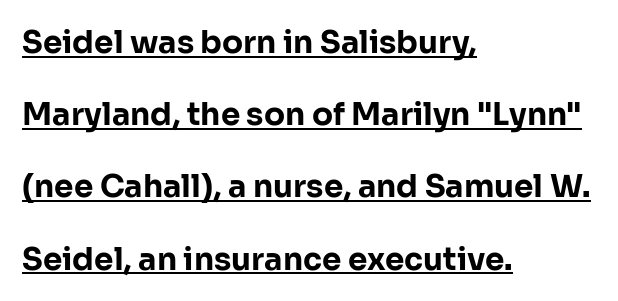
The image shows 31 px bold sans-serif type, upright; set left-aligned, loose line spacing (2.33x), normal letter spacing, underlined; low stroke contrast and a medium x-height.
